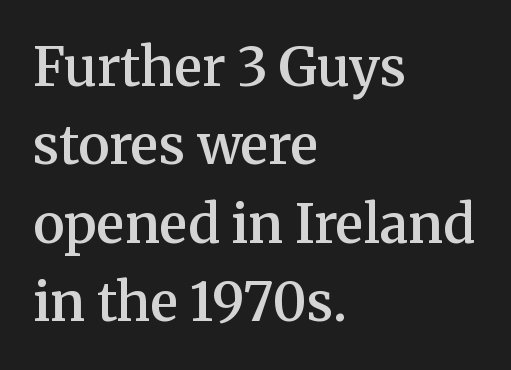
Q: Is the text bold? A: Semi-bold.
Q: Is the text italic (slanted)? A: No, it is upright.
Q: Is the typeface a serif or a sans-serif typeface? A: Serif.
Q: Is the text underlined? A: No.
Q: How is the paragraph aligned? A: Left-aligned.
Q: Is the spacing between letters normal or unusually wide? A: Normal.
Q: Is the spacing between lines tight, normal or loose? A: Normal.
Q: Width (condensed, normal, or wide)? A: Normal.
Q: Stroke contrast? A: Medium.
Q: x-height? A: Medium.
Q: Monospaced? A: No.
